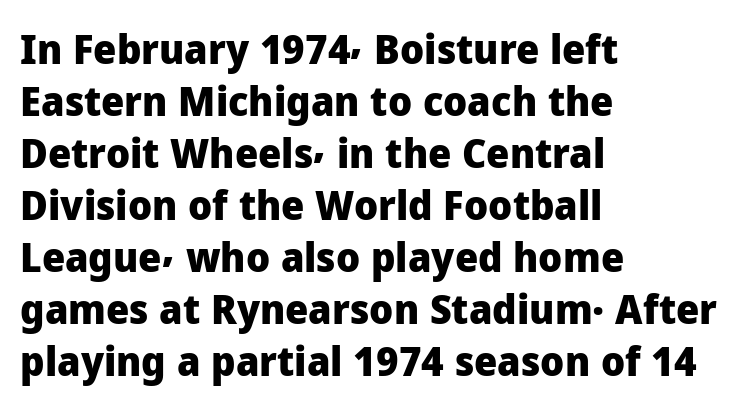
The strokes are fattened all the way to bold. You can tell it's not italic because the verticals are truly vertical. Spacing verdict: proportional, widths tailored to each character. This sample uses plain, unmodified letter spacing. Rule under the text: the space is simply empty. Vertically, the passage feels balanced, rows spaced as you'd expect.
